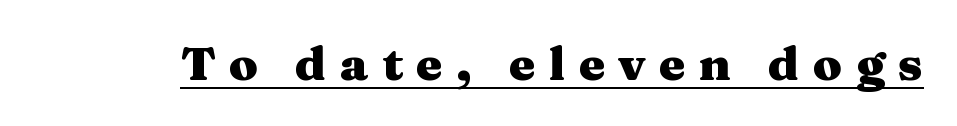
Q: Is the text bold? A: Yes.
Q: Is the text italic (slanted)? A: No, it is upright.
Q: Is the typeface a serif or a sans-serif typeface? A: Serif.
Q: Is the text underlined? A: Yes.
Q: Is the spacing between letters normal or unusually wide? A: Unusually wide.
Q: Width (condensed, normal, or wide)? A: Wide.
Q: Stroke contrast? A: Medium.
Q: x-height? A: Medium.
Q: Monospaced? A: No.
